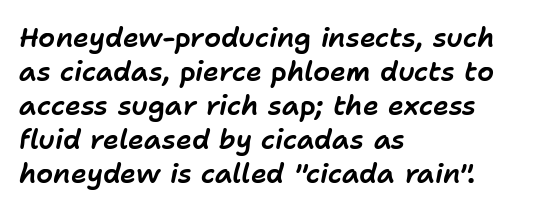
The image shows 27 px text type, italic (leaning right); set left-aligned, normal line spacing (1.26x), normal letter spacing, not underlined.
